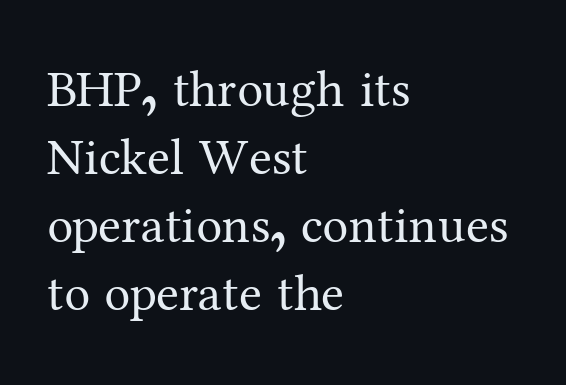
The image shows 52 px regular-weight serif type, upright; set left-aligned, normal line spacing (1.31x), normal letter spacing, not underlined; medium stroke contrast and a medium x-height.
